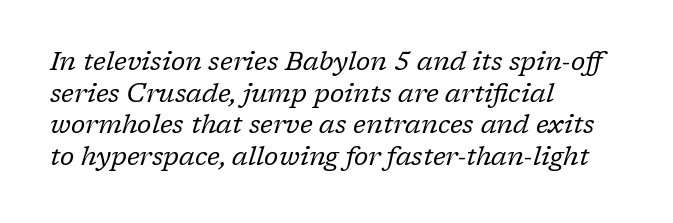
{"italic": "yes", "lean": "right", "slant_degrees": 17, "bold": "no", "underline": "no", "align": "left", "line_spacing_ratio": 1.22, "letter_spacing": "normal", "letter_spacing_em": 0.0, "glyph_px": 26}
